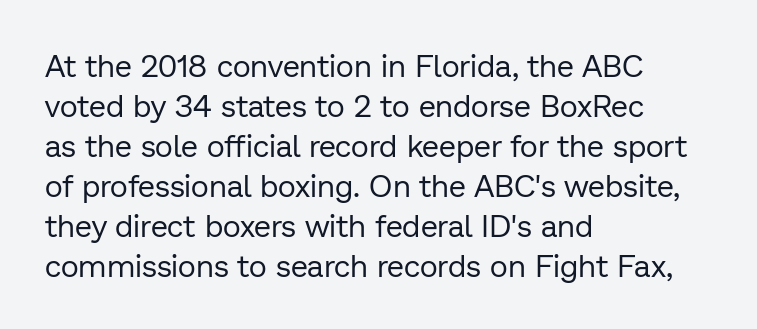
The image shows 31 px regular-weight sans-serif type, upright; set left-aligned, normal line spacing (1.29x), normal letter spacing, not underlined; low stroke contrast and a medium x-height.
